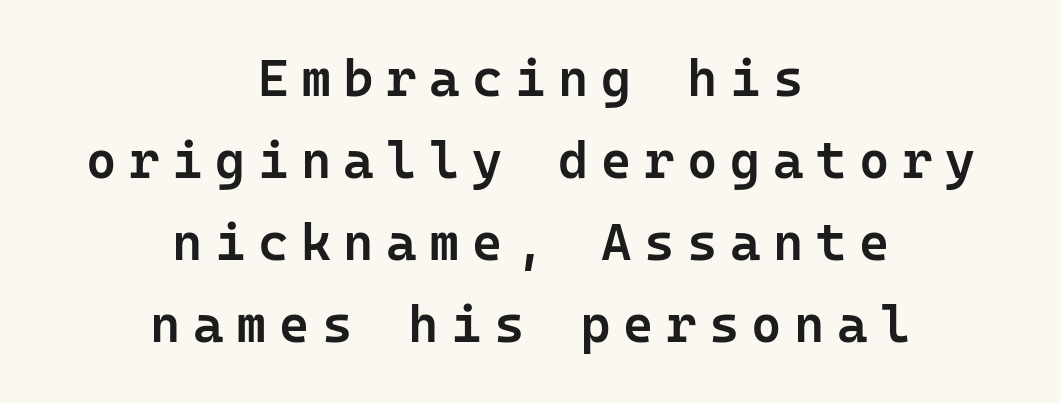
The rendering uses a semibold face; strokes are thickened but not to full bold. A sans-serif font was chosen for this passage. These lines were composed using upright roman letters. Check under the words: just untouched page. This sample keeps an unexceptional amount of space between lines.
